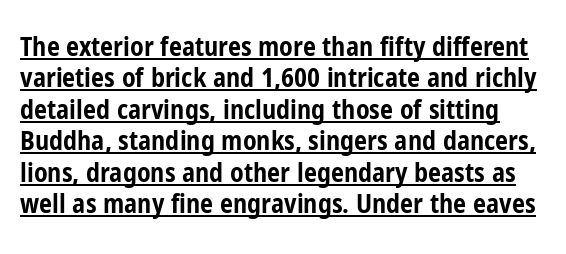
{"italic": "no", "bold": "yes", "underline": "yes", "line_spacing_ratio": 1.21, "letter_spacing": "normal", "letter_spacing_em": 0.0, "glyph_px": 26}
